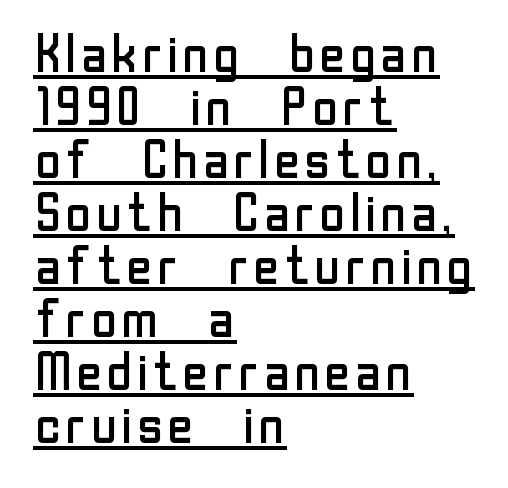
Q: Is the text bold? A: No.
Q: Is the text italic (slanted)? A: No, it is upright.
Q: Is the typeface a serif or a sans-serif typeface? A: Sans-serif.
Q: Is the text underlined? A: Yes.
Q: How is the paragraph aligned? A: Left-aligned.
Q: Is the spacing between letters normal or unusually wide? A: Normal.
Q: Is the spacing between lines tight, normal or loose? A: Tight.
Q: Width (condensed, normal, or wide)? A: Normal.
Q: Stroke contrast? A: Low.
Q: x-height? A: Medium.
Q: Monospaced? A: No.
